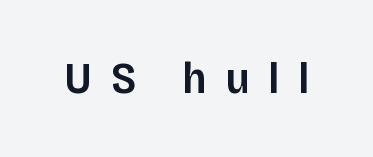
The image shows 45 px semibold sans-serif type, upright; set unusually wide letter spacing (+0.41 em), not underlined; low stroke contrast and a large x-height.
